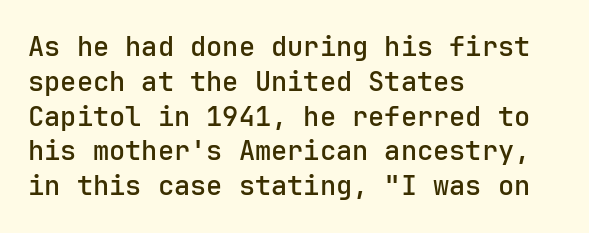
The image shows 27 px text type, upright; set left-aligned, normal line spacing (1.29x), normal letter spacing, not underlined.
